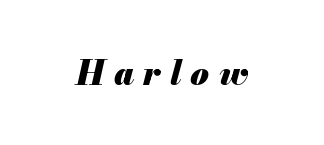
Q: Is the text bold? A: Yes.
Q: Is the text italic (slanted)? A: Yes, it leans right by about 13 degrees.
Q: Is the text underlined? A: No.
Q: How is the paragraph aligned? A: Centered.
Q: Is the spacing between letters normal or unusually wide? A: Unusually wide.
Q: Width (condensed, normal, or wide)? A: Normal.
Q: Stroke contrast? A: Medium.
Q: x-height? A: Small.
Q: Monospaced? A: No.
